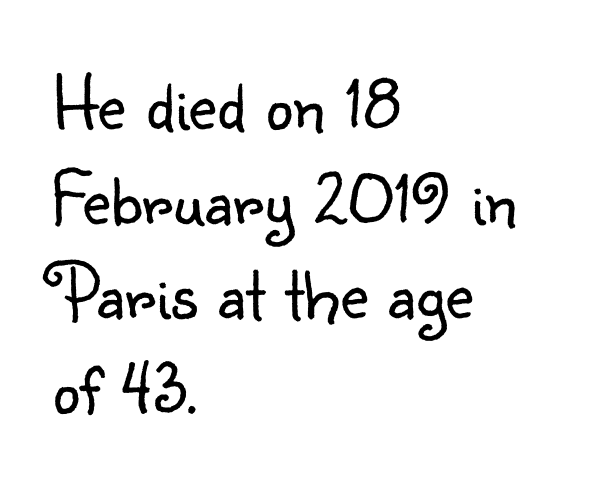
The image shows 77 px light sans-serif type, upright; set left-aligned, line spacing 1.23x, normal letter spacing, not underlined; low stroke contrast and a small x-height.
